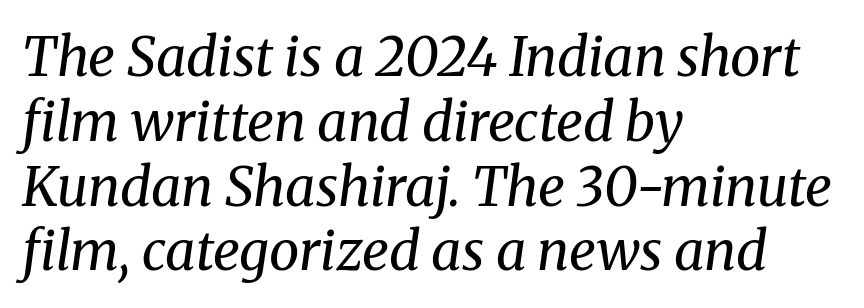
Q: Is the text bold? A: No.
Q: Is the text italic (slanted)? A: Yes, it leans right by about 8 degrees.
Q: Is the typeface a serif or a sans-serif typeface? A: Serif.
Q: Is the text underlined? A: No.
Q: How is the paragraph aligned? A: Left-aligned.
Q: Is the spacing between letters normal or unusually wide? A: Normal.
Q: Width (condensed, normal, or wide)? A: Normal.
Q: Stroke contrast? A: Medium.
Q: x-height? A: Medium.
Q: Monospaced? A: No.
